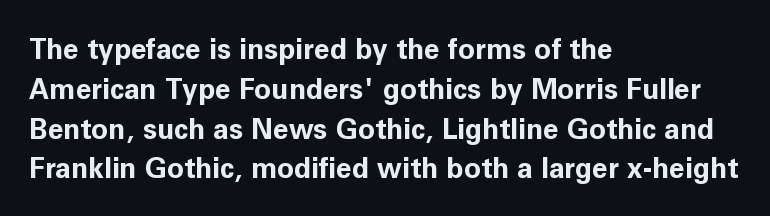
Q: Is the text bold? A: Yes.
Q: Is the text italic (slanted)? A: No, it is upright.
Q: Is the typeface a serif or a sans-serif typeface? A: Sans-serif.
Q: Is the text underlined? A: No.
Q: How is the paragraph aligned? A: Left-aligned.
Q: Is the spacing between letters normal or unusually wide? A: Normal.
Q: Is the spacing between lines tight, normal or loose? A: Normal.
Q: Width (condensed, normal, or wide)? A: Normal.
Q: Stroke contrast? A: Low.
Q: x-height? A: Medium.
Q: Monospaced? A: No.
